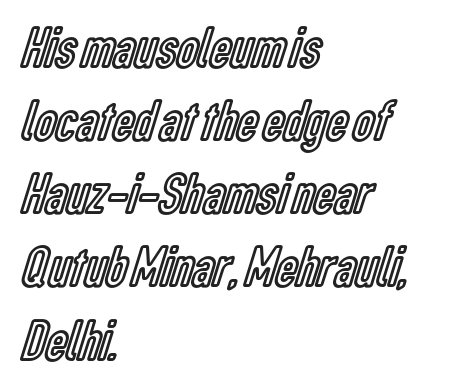
{"width": "condensed", "x_height": "medium", "monospaced": "no", "underline": "no", "align": "left", "line_spacing_ratio": 1.24, "letter_spacing": "normal", "letter_spacing_em": 0.0, "glyph_px": 59}
